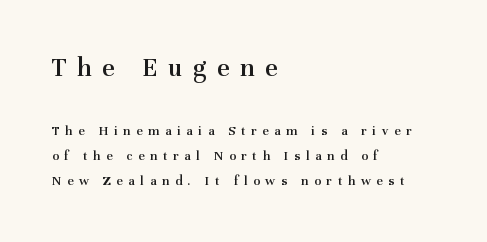
On the weight axis this lands at semibold, roughly 600. Between one letter and the next there's a generous, obvious gap. Clear beneath every line of the passage. This sample is left-justified, so line endings fall wherever the words run out. Is there any slant? The stems are plumb. The more generous point size was reserved for the upper chunk.
